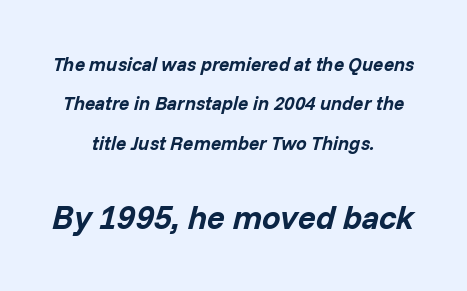
Q: Is the text bold? A: Yes.
Q: Is the text italic (slanted)? A: Yes, it leans right by about 14 degrees.
Q: Is the text underlined? A: No.
Q: How is the paragraph aligned? A: Centered.
Q: Is the spacing between letters normal or unusually wide? A: Normal.
Q: Is the spacing between lines tight, normal or loose? A: Loose.
Q: Which block of text is set in a larger size, the first (top) or the second (bottom)? A: The second (bottom) one.
Q: Width (condensed, normal, or wide)? A: Normal.
Q: Stroke contrast? A: Low.
Q: x-height? A: Medium.
Q: Monospaced? A: No.
